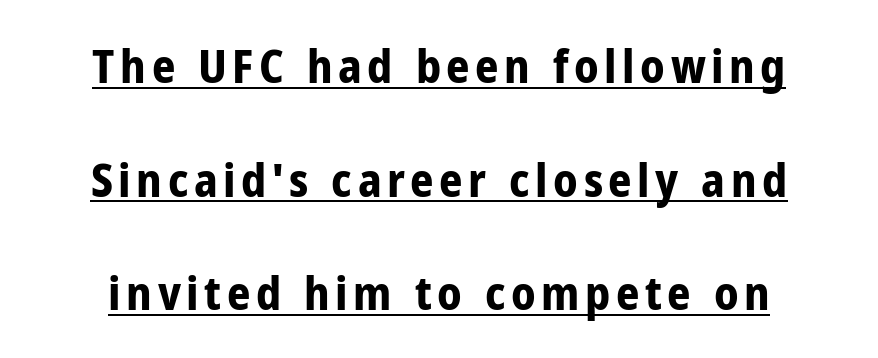
Does a line run under the words? Yes, clearly. What's the leading like? Stretched, with rows far apart. Heavy, bold letterforms. Italic? Not at all — the glyphs are vertical. Note the varied advance widths — an 'i' is clearly narrower than an 'm'.
